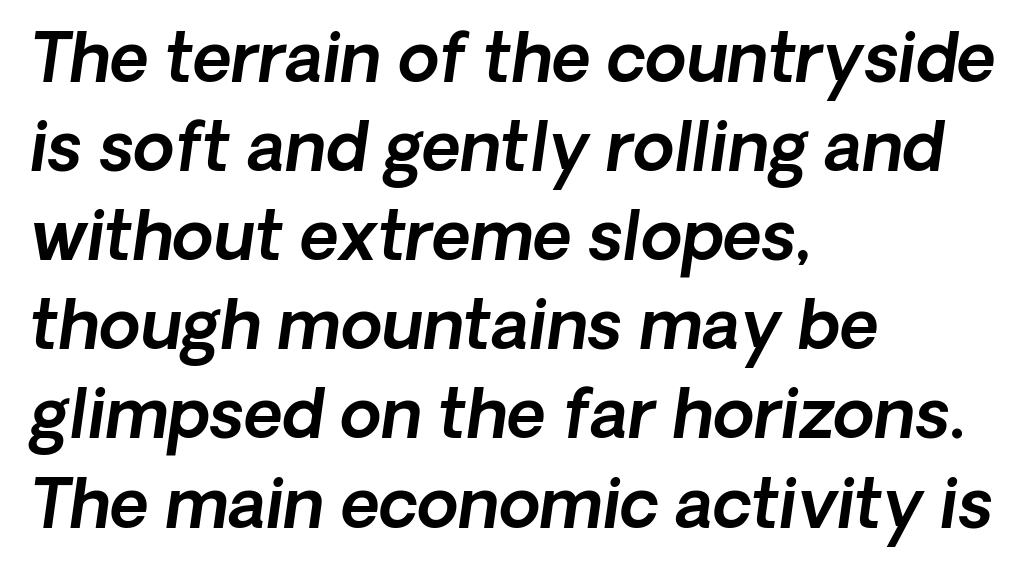
{"italic": "yes", "lean": "right", "slant_degrees": 8, "width": "normal", "x_height": "medium", "monospaced": "no", "underline": "no", "align": "left", "line_spacing": "normal", "line_spacing_ratio": 1.33, "letter_spacing": "normal", "letter_spacing_em": 0.0, "glyph_px": 67}
